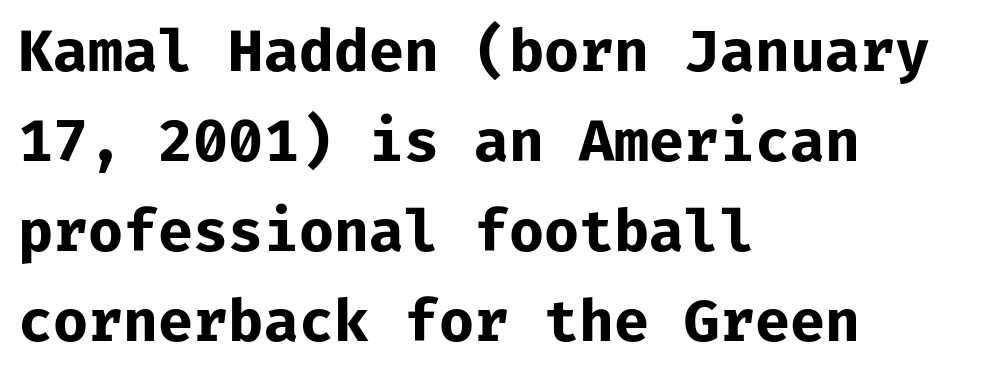
Q: Is the text bold? A: Yes.
Q: Is the text italic (slanted)? A: No, it is upright.
Q: Is the typeface a serif or a sans-serif typeface? A: Sans-serif.
Q: Is the text underlined? A: No.
Q: How is the paragraph aligned? A: Left-aligned.
Q: Is the spacing between letters normal or unusually wide? A: Normal.
Q: Is the spacing between lines tight, normal or loose? A: Normal.
Q: Width (condensed, normal, or wide)? A: Normal.
Q: Stroke contrast? A: Low.
Q: x-height? A: Medium.
Q: Monospaced? A: Yes.
